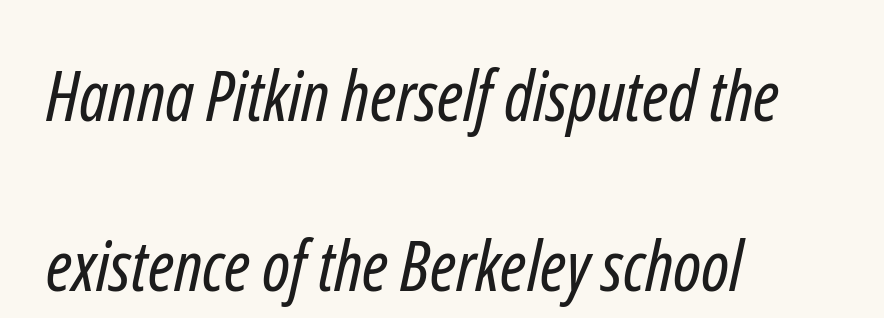
The image shows 70 px regular-weight, condensed sans-serif type; set left-aligned, loose line spacing (2.43x), normal letter spacing, not underlined; low stroke contrast and a medium x-height.
